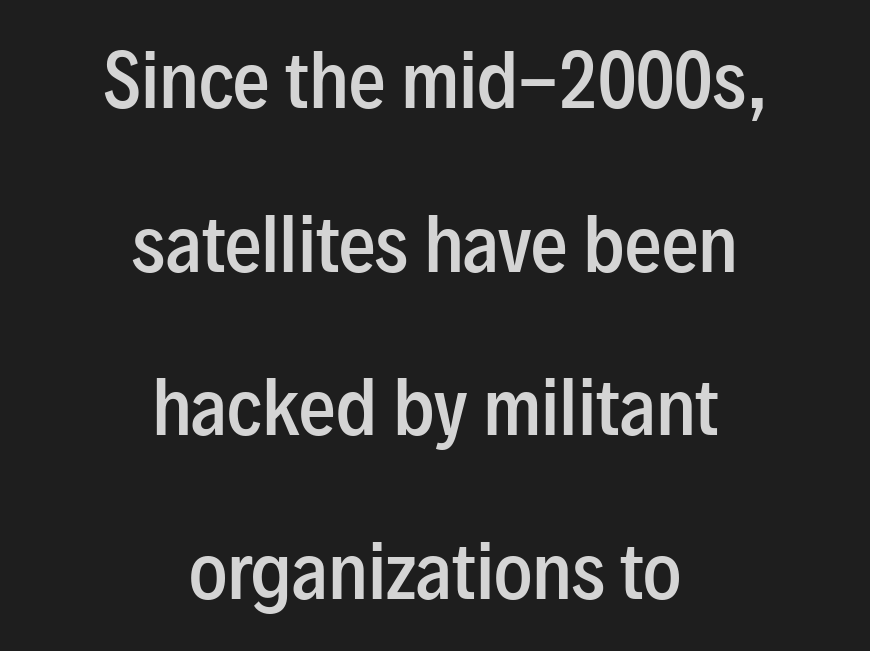
Do the characters align in a grid? No, the font is proportional. The letters stand upright; this is a roman face. Standard letterfit; no display-style spreading of the glyphs. The rendering uses a semibold face; strokes are thickened but not to full bold.
